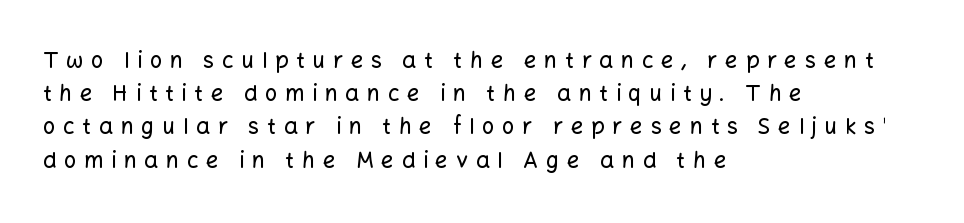
{"italic": "no", "underline": "no", "align": "left", "line_spacing": "normal", "line_spacing_ratio": 1.51, "letter_spacing": "wide", "letter_spacing_em": 0.35, "glyph_px": 22}
